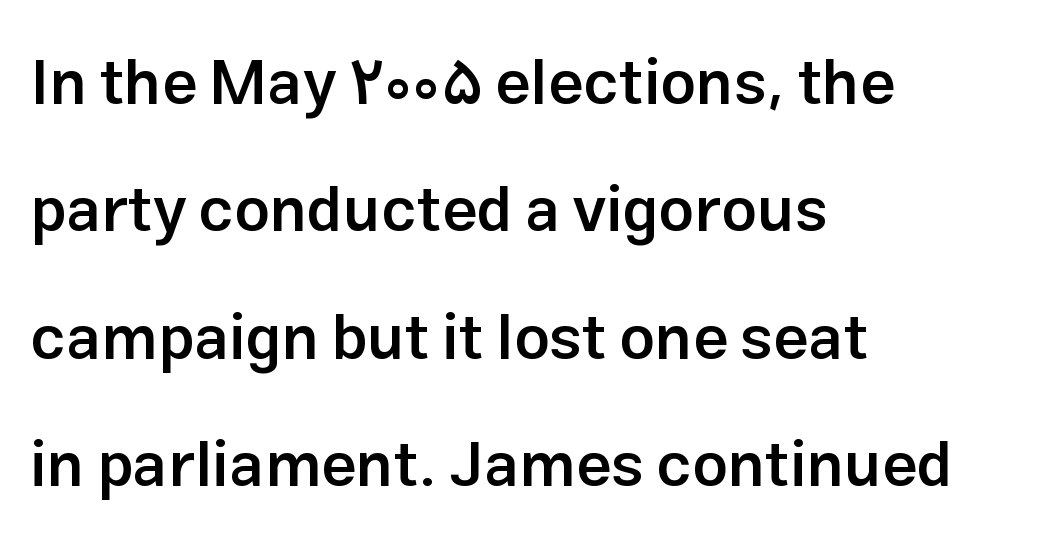
{"serif": "no", "italic": "no", "bold": "semi", "weight": "semibold", "width": "normal", "stroke_contrast": "low", "x_height": "medium", "monospaced": "no", "underline": "no", "align": "left", "line_spacing": "loose", "line_spacing_ratio": 2.02, "letter_spacing": "normal", "letter_spacing_em": 0.0, "glyph_px": 63}
